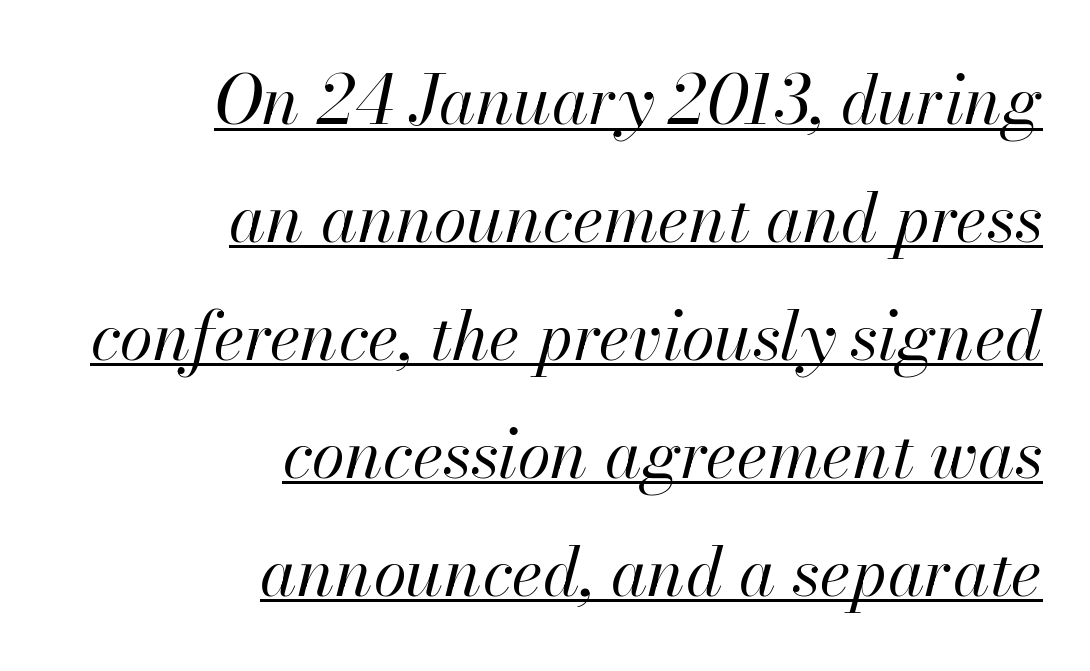
{"italic": "yes", "lean": "right", "slant_degrees": 13, "bold": "no", "weight": "regular", "width": "normal", "stroke_contrast": "high", "x_height": "small", "monospaced": "no", "underline": "yes", "align": "right", "line_spacing_ratio": 1.76, "letter_spacing": "normal", "letter_spacing_em": 0.0, "glyph_px": 67}
